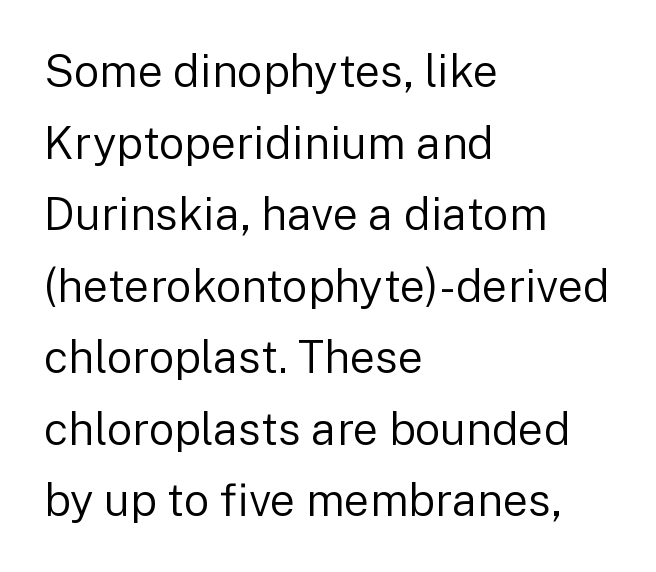
Layout note: lines flush left. This rendering leaves character spacing at its baseline value. The space directly below the letters is spotless. Serifs: no, the terminals of the letterforms are clean. These lines were composed using upright roman letters.
